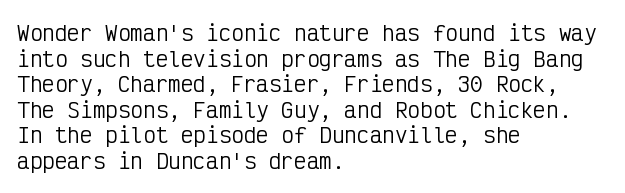
Q: Is the text bold? A: No.
Q: Is the text italic (slanted)? A: No, it is upright.
Q: Is the text underlined? A: No.
Q: How is the paragraph aligned? A: Left-aligned.
Q: Is the spacing between letters normal or unusually wide? A: Normal.
